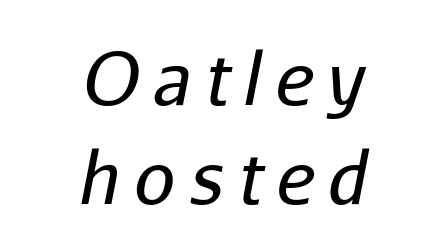
Varying glyph widths throughout — classic text-font behaviour. Does the leading feel generous? No, just average. This rendering uses center alignment, leaving both contours irregular but symmetric. The font is comparable to plain body text, perhaps lighter.
